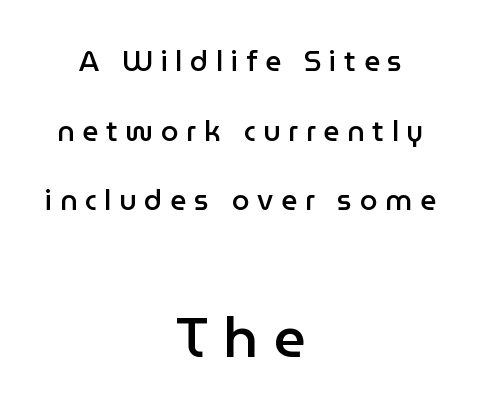
{"serif": "no", "italic": "no", "bold": "semi", "weight": "semibold", "width": "normal", "stroke_contrast": "low", "x_height": "medium", "monospaced": "no", "underline": "no", "align": "center", "line_spacing": "loose", "line_spacing_ratio": 2.49, "letter_spacing": "wide", "letter_spacing_em": 0.28, "larger_block": "second", "size_ratio": 2.0, "glyph_px": 56}
